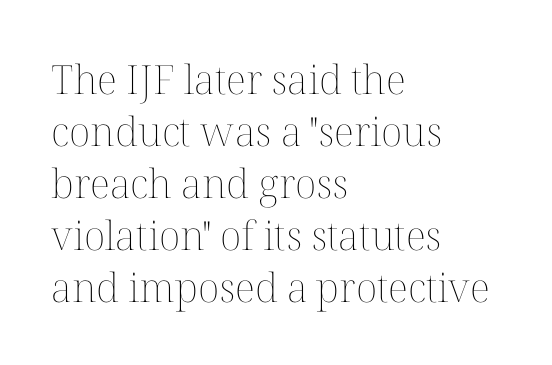
The image shows 40 px thin type, upright; set left-aligned, normal line spacing (1.3x), normal letter spacing, not underlined; medium stroke contrast and a medium x-height.
